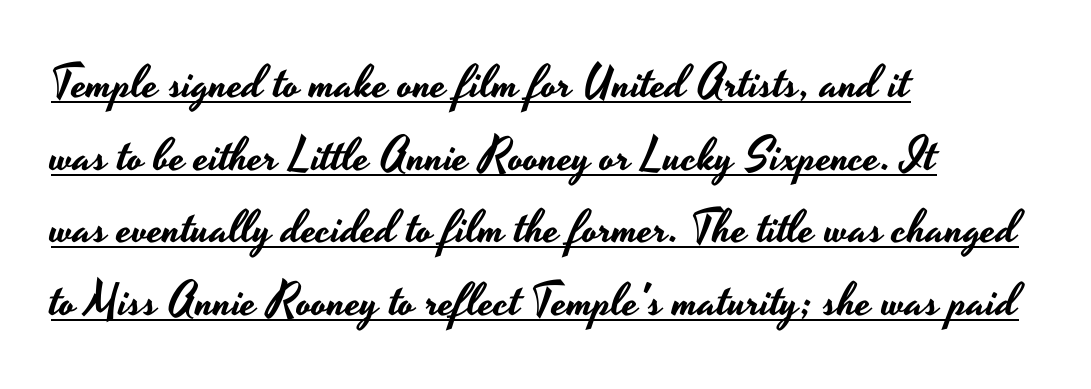
{"serif": "no", "width": "wide", "stroke_contrast": "low", "x_height": "small", "monospaced": "no", "underline": "yes", "align": "left", "line_spacing": "normal", "line_spacing_ratio": 1.58, "letter_spacing": "normal", "letter_spacing_em": 0.0, "glyph_px": 46}
